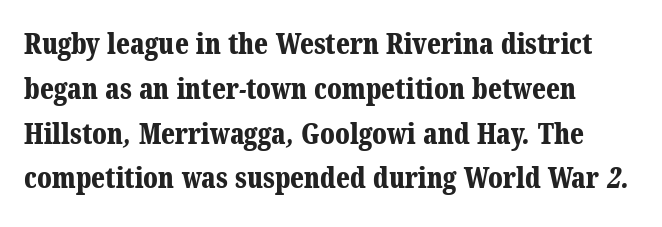
{"serif": "yes", "bold": "yes", "weight": "bold", "width": "normal", "stroke_contrast": "medium", "x_height": "medium", "monospaced": "no", "underline": "no", "align": "left", "line_spacing": "normal", "line_spacing_ratio": 1.6, "letter_spacing": "normal", "letter_spacing_em": 0.0, "glyph_px": 28}
